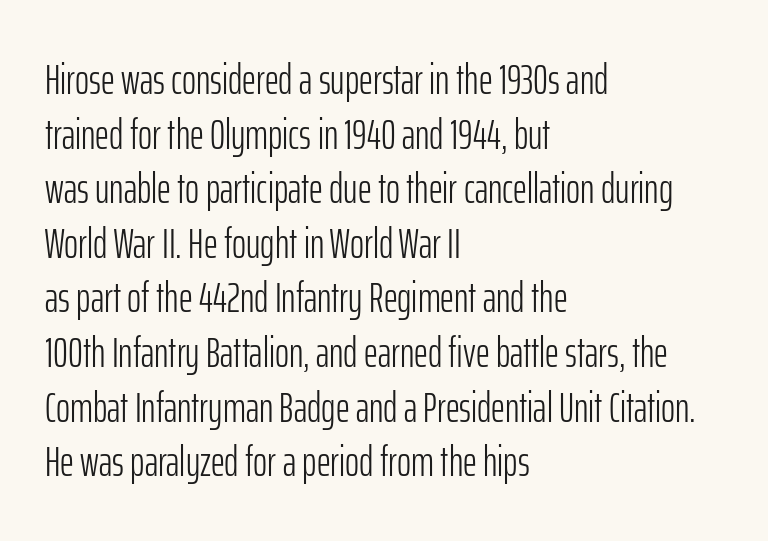
{"serif": "no", "italic": "no", "bold": "no", "weight": "light", "width": "condensed", "stroke_contrast": "low", "x_height": "medium", "monospaced": "no", "underline": "no", "align": "left", "line_spacing": "normal", "line_spacing_ratio": 1.27, "letter_spacing": "normal", "letter_spacing_em": 0.0, "glyph_px": 43}
